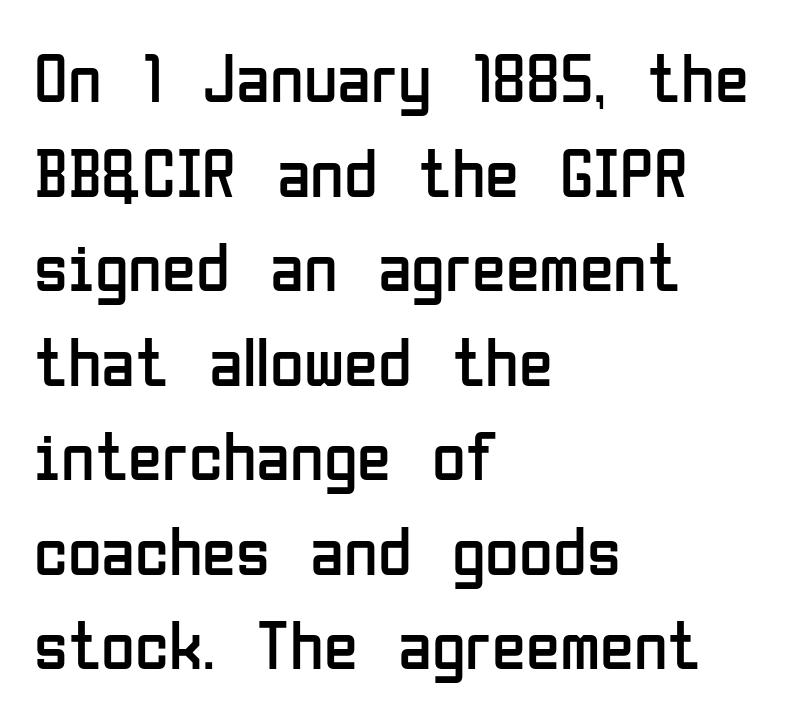
Q: Is the text bold? A: No.
Q: Is the text italic (slanted)? A: No, it is upright.
Q: Is the typeface a serif or a sans-serif typeface? A: Sans-serif.
Q: Is the text underlined? A: No.
Q: How is the paragraph aligned? A: Left-aligned.
Q: Is the spacing between letters normal or unusually wide? A: Normal.
Q: Is the spacing between lines tight, normal or loose? A: Normal.
Q: Width (condensed, normal, or wide)? A: Condensed.
Q: Stroke contrast? A: Low.
Q: x-height? A: Medium.
Q: Monospaced? A: No.
